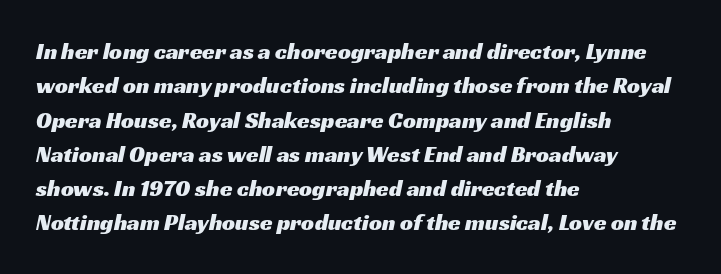
The face used here is rendered with its standard letterfit. Is there much room between lines? A standard amount, neither cramped nor airy. The glyphs are unaccompanied by any horizontal stroke below them. Typeset ragged right — the left edge is the straight one.
